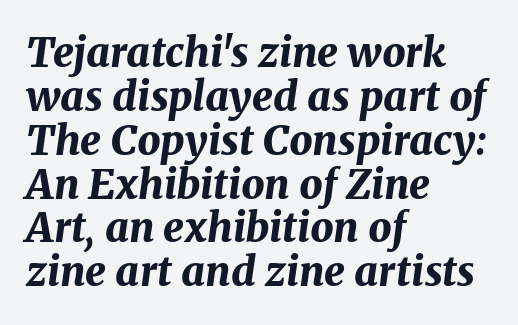
{"italic": "yes", "lean": "right", "slant_degrees": 8, "bold": "yes", "weight": "bold", "width": "normal", "stroke_contrast": "medium", "x_height": "medium", "monospaced": "no", "underline": "no", "align": "left", "line_spacing": "tight", "line_spacing_ratio": 1.07, "letter_spacing": "normal", "letter_spacing_em": 0.0, "glyph_px": 41}
